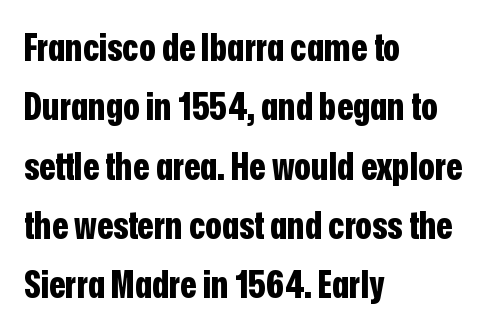
{"serif": "no", "italic": "no", "bold": "yes", "weight": "bold", "width": "condensed", "stroke_contrast": "low", "x_height": "medium", "monospaced": "no", "underline": "no", "align": "left", "line_spacing": "normal", "line_spacing_ratio": 1.56, "letter_spacing": "normal", "letter_spacing_em": 0.0, "glyph_px": 38}
